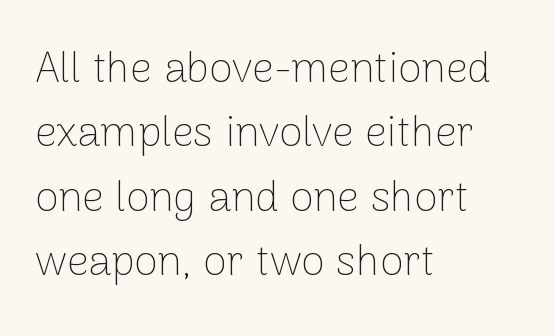
{"serif": "no", "italic": "no", "bold": "no", "weight": "thin", "width": "normal", "stroke_contrast": "low", "x_height": "medium", "monospaced": "no", "underline": "no", "align": "left", "line_spacing": "normal", "line_spacing_ratio": 1.5, "letter_spacing": "normal", "letter_spacing_em": 0.0, "glyph_px": 43}
